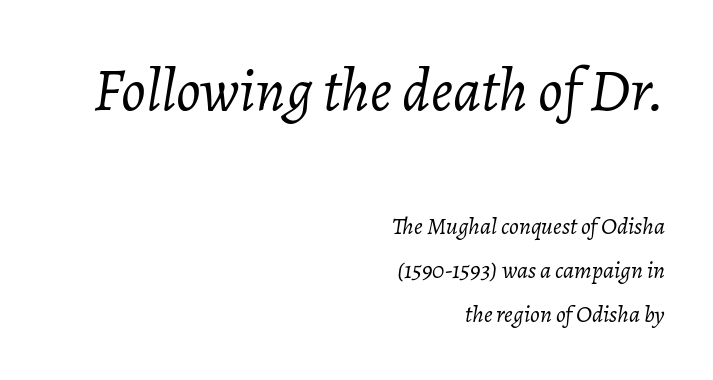
Q: Is the text bold? A: No.
Q: Is the text italic (slanted)? A: Yes, it leans right by about 7 degrees.
Q: Is the text underlined? A: No.
Q: How is the paragraph aligned? A: Right-aligned.
Q: Is the spacing between letters normal or unusually wide? A: Normal.
Q: Which block of text is set in a larger size, the first (top) or the second (bottom)? A: The first (top) one.
Q: Width (condensed, normal, or wide)? A: Normal.
Q: Stroke contrast? A: Low.
Q: x-height? A: Medium.
Q: Monospaced? A: No.
